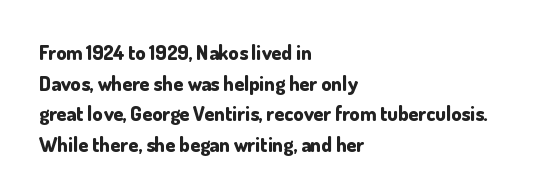
Underlining? Definitely not there. The paragraph has a hard left edge and a soft right edge. A typesetter would mark this as roman, not italic. What weight is shown? A full bold with thick strokes.
